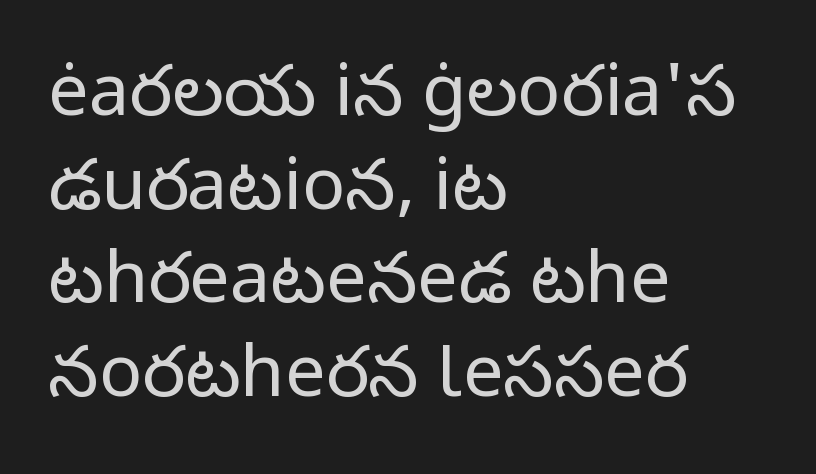
{"serif": "no", "italic": "no", "bold": "no", "weight": "regular", "width": "normal", "stroke_contrast": "low", "x_height": "medium", "monospaced": "no", "underline": "no", "align": "left", "line_spacing": "normal", "line_spacing_ratio": 1.3, "letter_spacing": "normal", "letter_spacing_em": 0.0, "glyph_px": 72}
